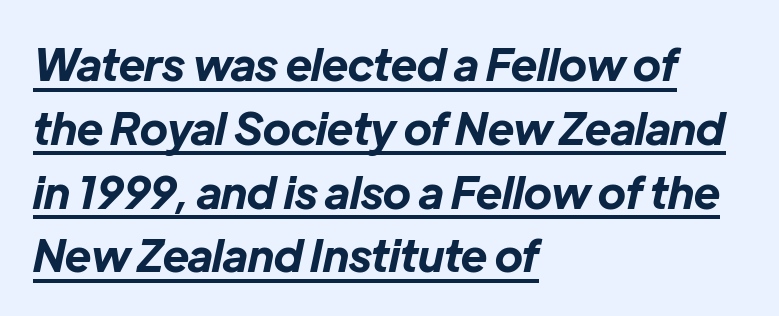
{"italic": "yes", "lean": "right", "slant_degrees": 12, "bold": "yes", "weight": "bold", "width": "normal", "stroke_contrast": "low", "x_height": "medium", "monospaced": "no", "underline": "yes", "align": "left", "line_spacing": "normal", "line_spacing_ratio": 1.45, "letter_spacing": "normal", "letter_spacing_em": 0.0, "glyph_px": 44}
